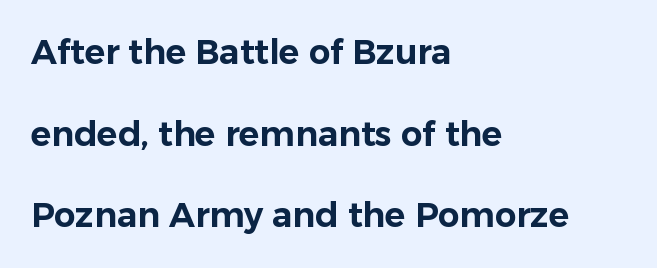
Quick note: underline off. Words appear dense and cohesive because spacing is normal. Characters remain perfectly vertical along every line. Leading: increased. A typesetter would call this proportional, since set widths differ per character. Is the block centered? No — it sits flush against the left margin.
